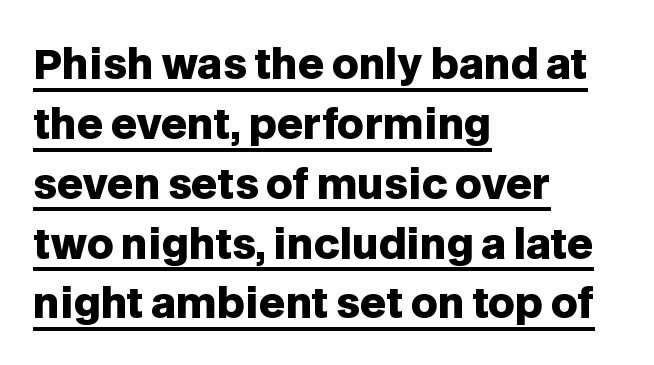
{"serif": "no", "italic": "no", "bold": "yes", "weight": "heavy", "width": "normal", "stroke_contrast": "low", "x_height": "large", "monospaced": "no", "underline": "yes", "align": "left", "line_spacing": "normal", "line_spacing_ratio": 1.46, "letter_spacing": "normal", "letter_spacing_em": 0.0, "glyph_px": 41}
